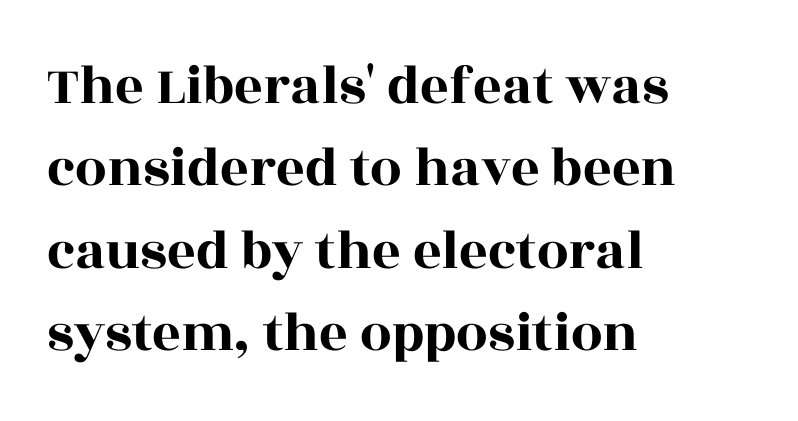
The image shows 56 px wide serif type, upright; set left-aligned, normal line spacing (1.47x), normal letter spacing, not underlined; a large x-height.
